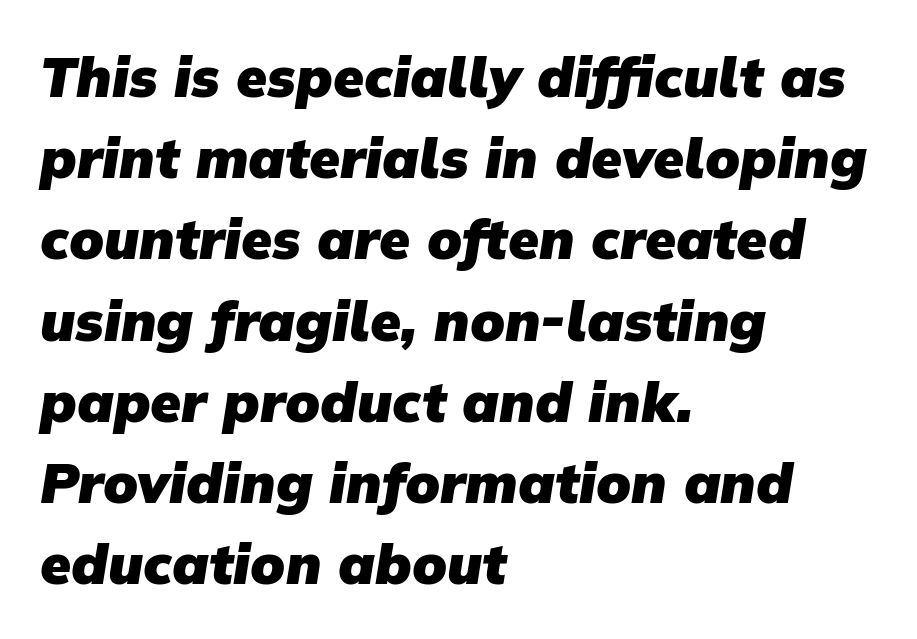
This sample keeps an unexceptional amount of space between lines. This sample uses a sans-serif face. The area under the type is left untouched. Line starts are locked; line ends wander.
